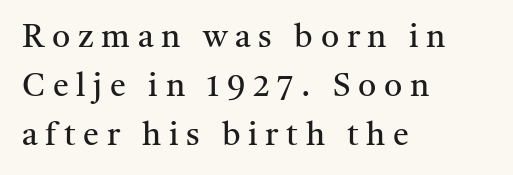
{"serif": "yes", "italic": "no", "bold": "no", "weight": "regular", "width": "normal", "stroke_contrast": "medium", "x_height": "medium", "monospaced": "no", "underline": "no", "align": "left", "line_spacing": "normal", "line_spacing_ratio": 1.53, "letter_spacing": "wide", "letter_spacing_em": 0.24, "glyph_px": 32}
